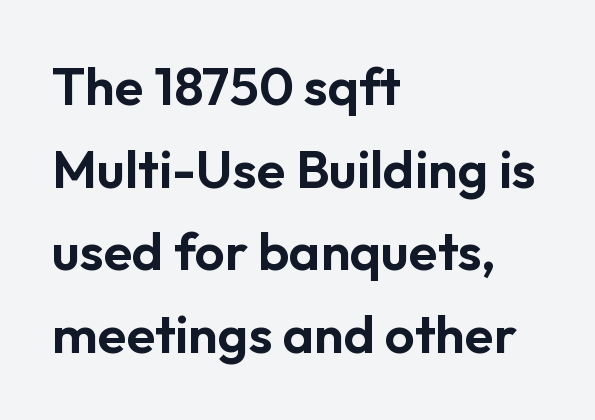
{"serif": "no", "italic": "no", "width": "normal", "stroke_contrast": "low", "x_height": "medium", "monospaced": "no", "underline": "no", "align": "left", "line_spacing": "normal", "line_spacing_ratio": 1.56, "letter_spacing": "normal", "letter_spacing_em": 0.0, "glyph_px": 53}
